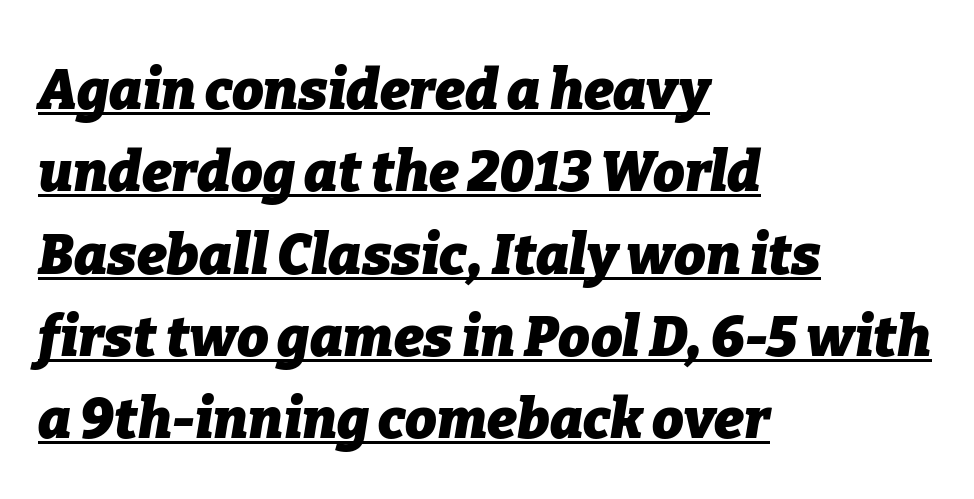
The image shows 56 px heavy type, italic (leaning right); set left-aligned, normal line spacing (1.47x), normal letter spacing, underlined; low stroke contrast and a medium x-height.
